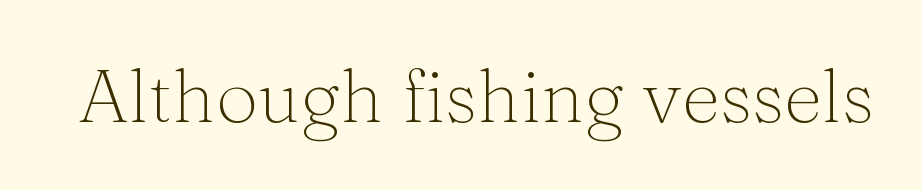
You could not count columns in this text — the font is proportionally spaced. The designer went with a serif here, giving each stem small feet. Counters stay open thanks to moderate or lighter strokes. Does extra space separate the letters? No, they use regular spacing.
